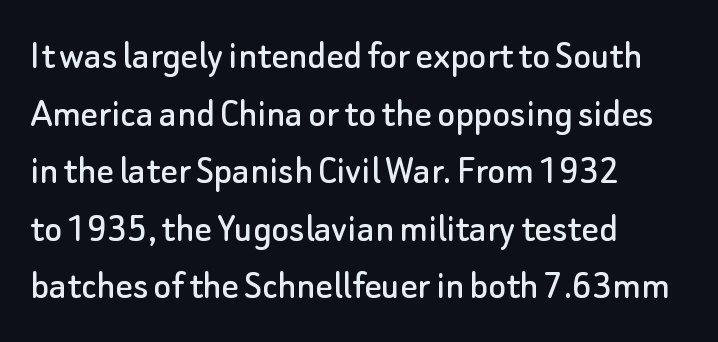
Each letter keeps its own natural width here, so spacing adapts to shape. Ordinary non-slanted type is in use. Descenders are the only things crossing below the line. The lines sit at an ordinary, default distance from one another. In terms of letterspacing, this is plain default setting.
